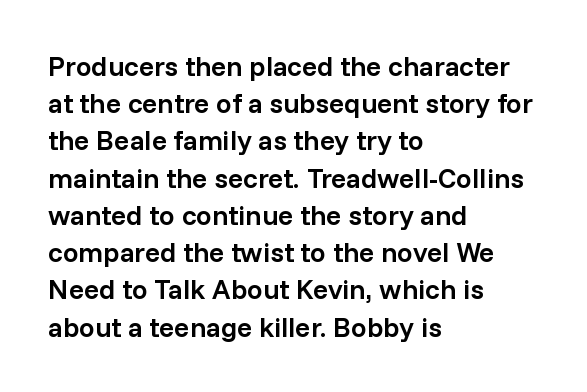
{"serif": "no", "italic": "no", "bold": "semi", "weight": "semibold", "width": "normal", "stroke_contrast": "low", "x_height": "medium", "monospaced": "no", "underline": "no", "align": "left", "line_spacing": "normal", "line_spacing_ratio": 1.33, "letter_spacing": "normal", "letter_spacing_em": 0.0, "glyph_px": 28}
